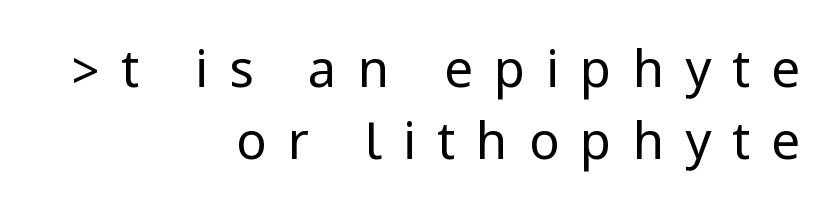
{"serif": "no", "italic": "no", "bold": "no", "weight": "regular", "width": "condensed", "stroke_contrast": "low", "underline": "no", "align": "right", "line_spacing": "normal", "line_spacing_ratio": 1.42, "letter_spacing": "wide", "letter_spacing_em": 0.41, "glyph_px": 51}
